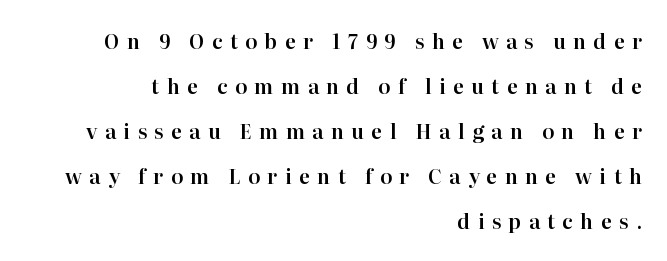
Q: Is the text italic (slanted)? A: No, it is upright.
Q: Is the text underlined? A: No.
Q: How is the paragraph aligned? A: Right-aligned.
Q: Is the spacing between letters normal or unusually wide? A: Unusually wide.
Q: Is the spacing between lines tight, normal or loose? A: Loose.
